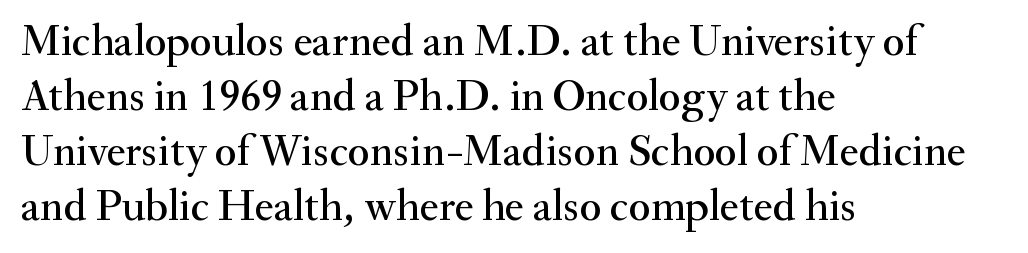
{"serif": "yes", "italic": "no", "width": "normal", "stroke_contrast": "medium", "x_height": "small", "monospaced": "no", "underline": "no", "align": "left", "line_spacing_ratio": 1.22, "letter_spacing": "normal", "letter_spacing_em": 0.0, "glyph_px": 45}
